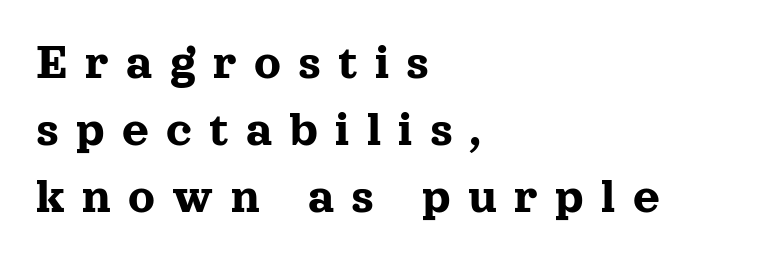
Q: Is the text italic (slanted)? A: No, it is upright.
Q: Is the typeface a serif or a sans-serif typeface? A: Serif.
Q: Is the text underlined? A: No.
Q: How is the paragraph aligned? A: Left-aligned.
Q: Is the spacing between letters normal or unusually wide? A: Unusually wide.
Q: Is the spacing between lines tight, normal or loose? A: Normal.
Q: Width (condensed, normal, or wide)? A: Normal.
Q: x-height? A: Medium.
Q: Monospaced? A: No.
